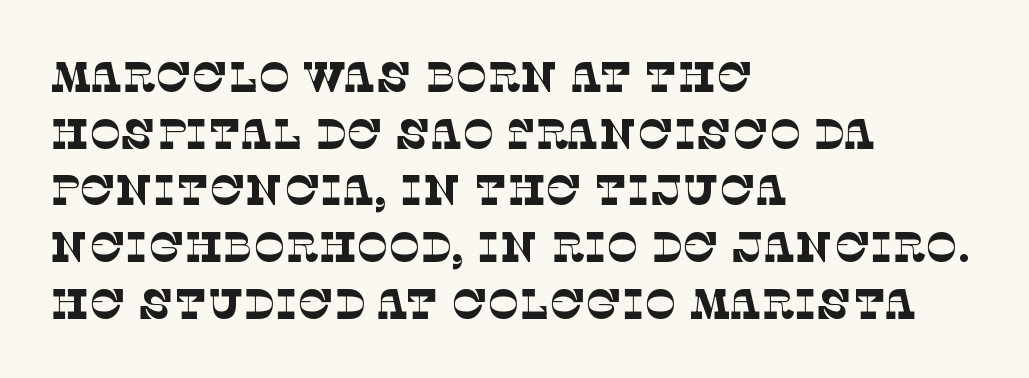
Q: Is the text bold? A: No.
Q: Is the typeface a serif or a sans-serif typeface? A: Serif.
Q: Is the text underlined? A: No.
Q: How is the paragraph aligned? A: Left-aligned.
Q: Is the spacing between letters normal or unusually wide? A: Normal.
Q: Is the spacing between lines tight, normal or loose? A: Normal.
Q: Width (condensed, normal, or wide)? A: Normal.
Q: Stroke contrast? A: Low.
Q: x-height? A: Large.
Q: Monospaced? A: No.
